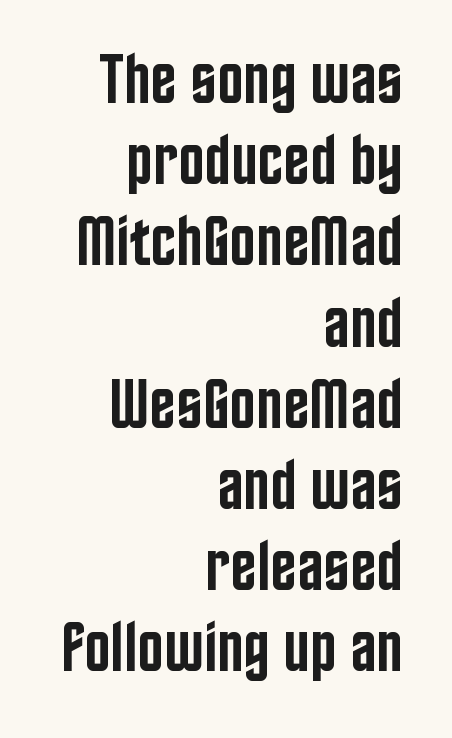
{"serif": "no", "italic": "no", "bold": "semi", "weight": "semibold", "width": "condensed", "stroke_contrast": "low", "x_height": "large", "monospaced": "no", "underline": "no", "align": "right", "line_spacing_ratio": 1.16, "letter_spacing": "normal", "letter_spacing_em": 0.0, "glyph_px": 70}
